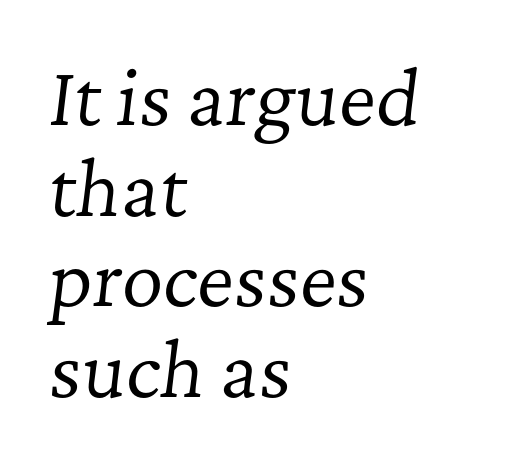
{"serif": "yes", "italic": "yes", "lean": "right", "slant_degrees": 7, "bold": "no", "weight": "regular", "width": "normal", "stroke_contrast": "low", "x_height": "medium", "monospaced": "no", "underline": "no", "align": "left", "line_spacing": "normal", "line_spacing_ratio": 1.26, "letter_spacing": "normal", "letter_spacing_em": 0.0, "glyph_px": 72}
